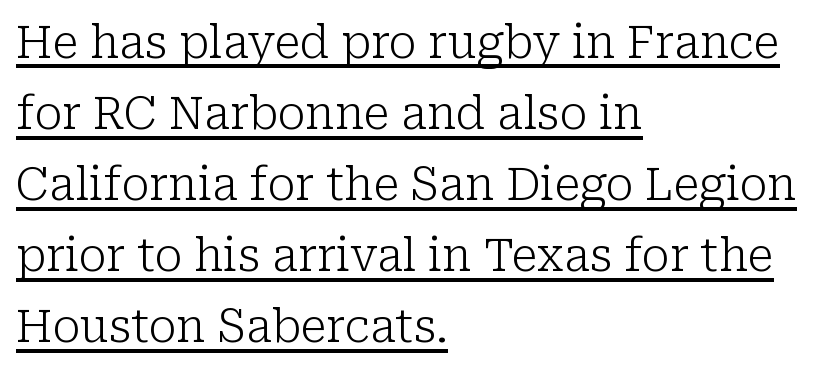
{"serif": "yes", "italic": "no", "bold": "no", "weight": "light", "width": "normal", "stroke_contrast": "low", "x_height": "medium", "monospaced": "no", "underline": "yes", "align": "left", "line_spacing": "normal", "line_spacing_ratio": 1.58, "letter_spacing": "normal", "letter_spacing_em": 0.0, "glyph_px": 45}
